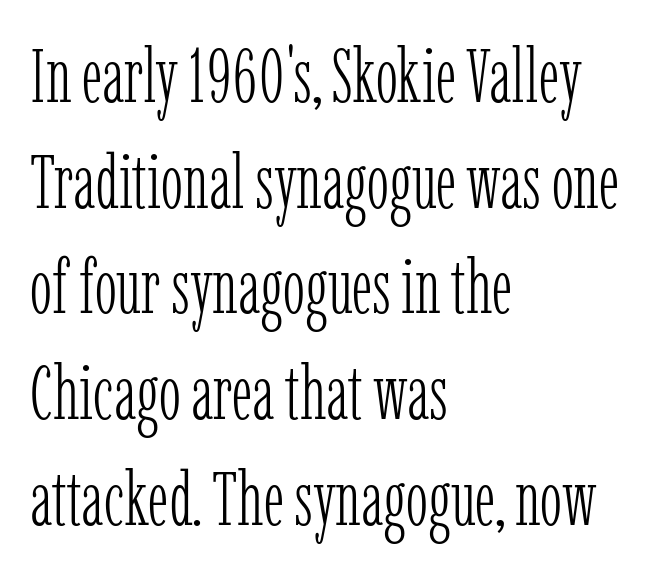
Q: Is the text bold? A: No.
Q: Is the text italic (slanted)? A: No, it is upright.
Q: Is the typeface a serif or a sans-serif typeface? A: Serif.
Q: Is the text underlined? A: No.
Q: How is the paragraph aligned? A: Left-aligned.
Q: Is the spacing between letters normal or unusually wide? A: Normal.
Q: Is the spacing between lines tight, normal or loose? A: Normal.
Q: Width (condensed, normal, or wide)? A: Condensed.
Q: Stroke contrast? A: Low.
Q: x-height? A: Medium.
Q: Monospaced? A: No.
